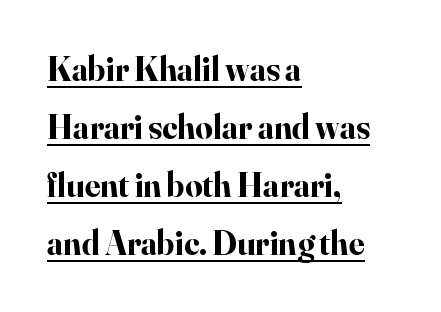
Q: Is the text bold? A: Yes.
Q: Is the text italic (slanted)? A: No, it is upright.
Q: Is the typeface a serif or a sans-serif typeface? A: Serif.
Q: Is the text underlined? A: Yes.
Q: How is the paragraph aligned? A: Left-aligned.
Q: Is the spacing between letters normal or unusually wide? A: Normal.
Q: Width (condensed, normal, or wide)? A: Normal.
Q: Stroke contrast? A: High.
Q: x-height? A: Small.
Q: Monospaced? A: No.
